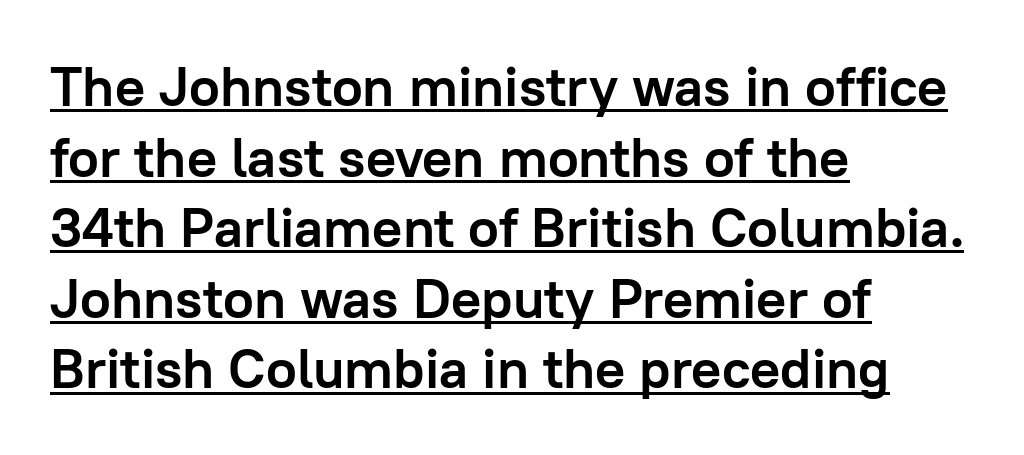
{"serif": "no", "italic": "no", "bold": "yes", "weight": "semibold", "width": "normal", "stroke_contrast": "low", "x_height": "medium", "monospaced": "no", "underline": "yes", "align": "left", "line_spacing": "normal", "line_spacing_ratio": 1.26, "letter_spacing": "normal", "letter_spacing_em": 0.0, "glyph_px": 56}
